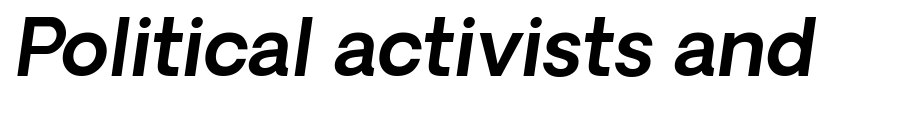
Caption: standard tracking, unaltered. Proportional: the letters do not fall into vertical columns. Grotesque or geometric, the face here clearly has no serifs. Check under the words: just untouched page.
